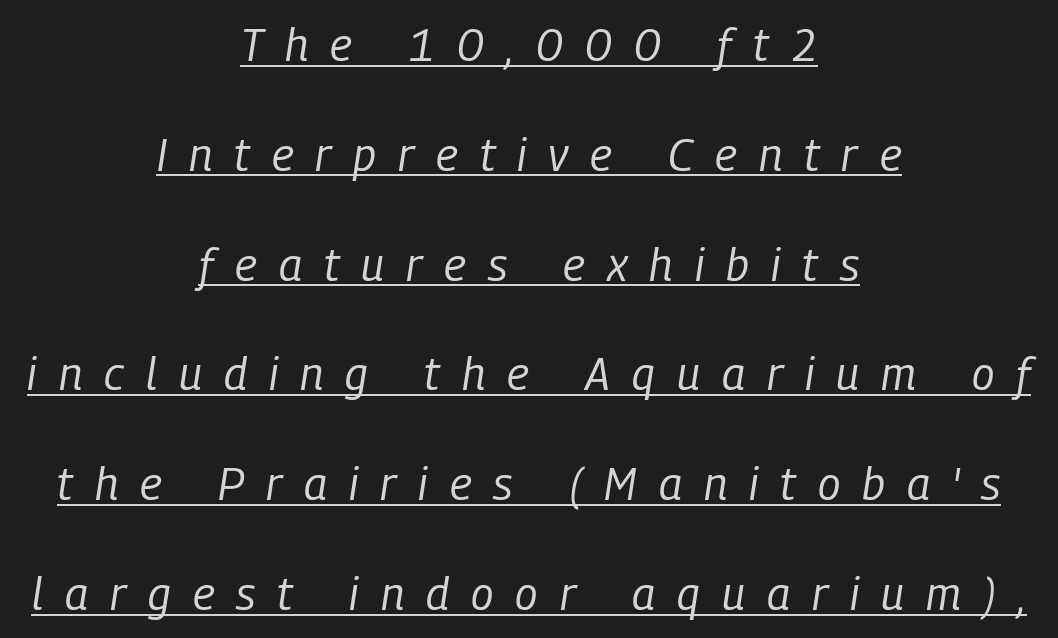
Q: Is the text bold? A: No.
Q: Is the text italic (slanted)? A: Yes, it leans right by about 9 degrees.
Q: Is the text underlined? A: Yes.
Q: How is the paragraph aligned? A: Centered.
Q: Is the spacing between letters normal or unusually wide? A: Unusually wide.
Q: Is the spacing between lines tight, normal or loose? A: Loose.
Q: Width (condensed, normal, or wide)? A: Condensed.
Q: Stroke contrast? A: Low.
Q: x-height? A: Medium.
Q: Monospaced? A: No.
